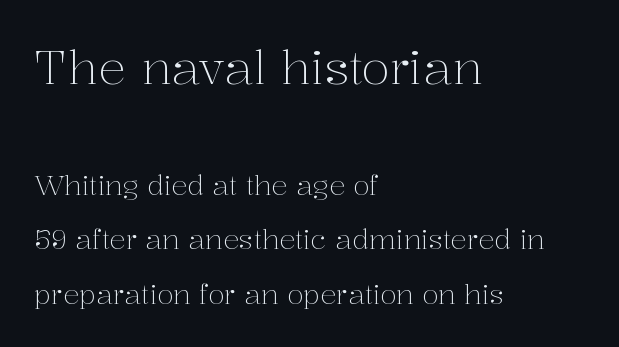
Italic: no, the glyphs are upright roman. Honestly, the letter spacing is just normal — you wouldn't notice it. The lines are spread far apart with generous leading. Is this a sans? No — the strokes have serifs. This rendering uses left alignment, leaving the right contour irregular.
